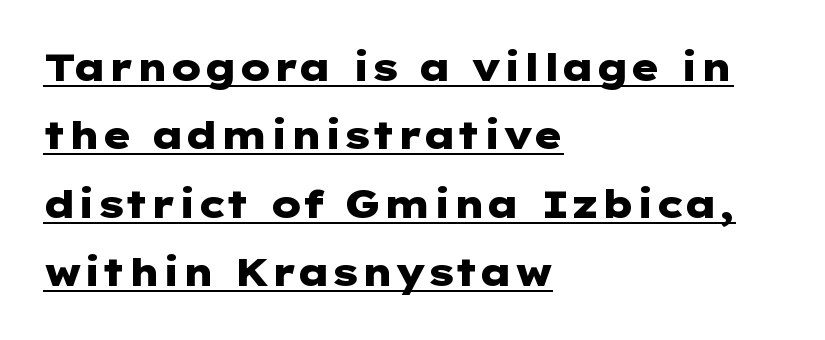
Q: Is the text bold? A: Yes.
Q: Is the text italic (slanted)? A: No, it is upright.
Q: Is the typeface a serif or a sans-serif typeface? A: Sans-serif.
Q: Is the text underlined? A: Yes.
Q: How is the paragraph aligned? A: Left-aligned.
Q: Is the spacing between letters normal or unusually wide? A: Normal.
Q: Width (condensed, normal, or wide)? A: Wide.
Q: Stroke contrast? A: Low.
Q: x-height? A: Medium.
